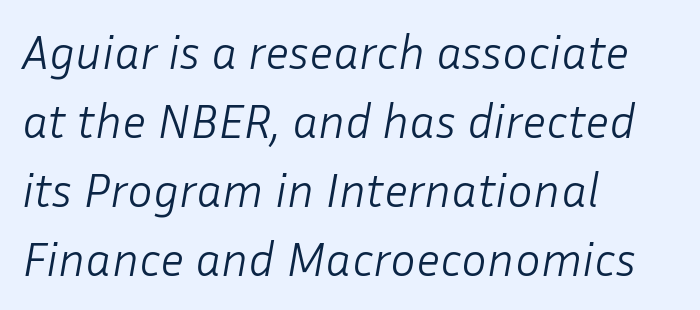
Casual observation: everything's shoved over to the left. Proportional: the letters do not fall into vertical columns. Honestly, the letter spacing is just normal — you wouldn't notice it. The letters look calm and open, with moderate or lighter stems.
